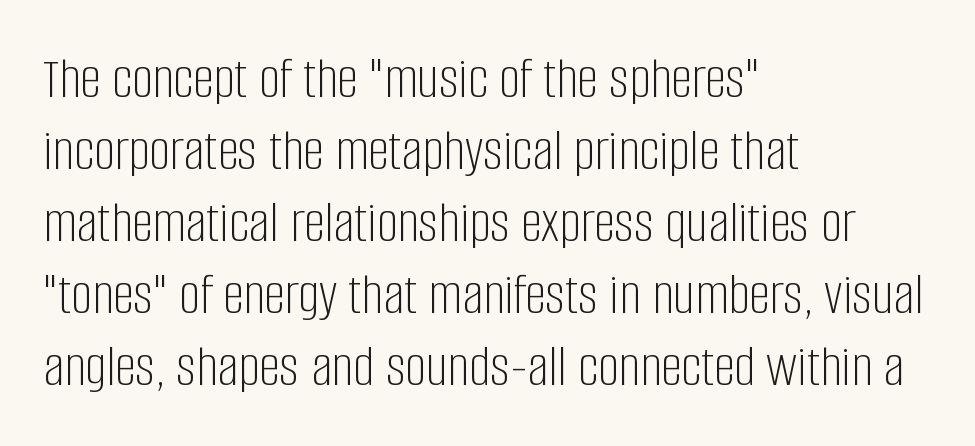
The image shows 59 px light, condensed sans-serif type, upright; set left-aligned, line spacing 1.22x, normal letter spacing, not underlined; low stroke contrast and a large x-height.
